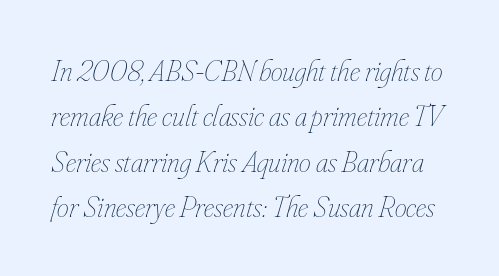
Q: Is the text bold? A: No.
Q: Is the text italic (slanted)? A: Yes, it leans right by about 16 degrees.
Q: Is the text underlined? A: No.
Q: Is the spacing between letters normal or unusually wide? A: Normal.
Q: Is the spacing between lines tight, normal or loose? A: Normal.
Q: Width (condensed, normal, or wide)? A: Condensed.
Q: Stroke contrast? A: Low.
Q: x-height? A: Small.
Q: Monospaced? A: No.
